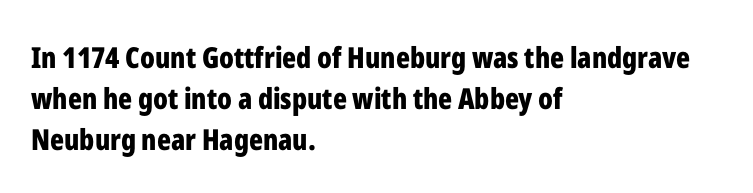
Is this a fixed-width face? No — the glyphs have proportional, varying widths. Stroke thickness is high; the sample reads as a true bold. The zone under the glyphs is completely vacant. The letters sit at their default tracking, neither squeezed nor spread. Quick note: interline space is typical.
